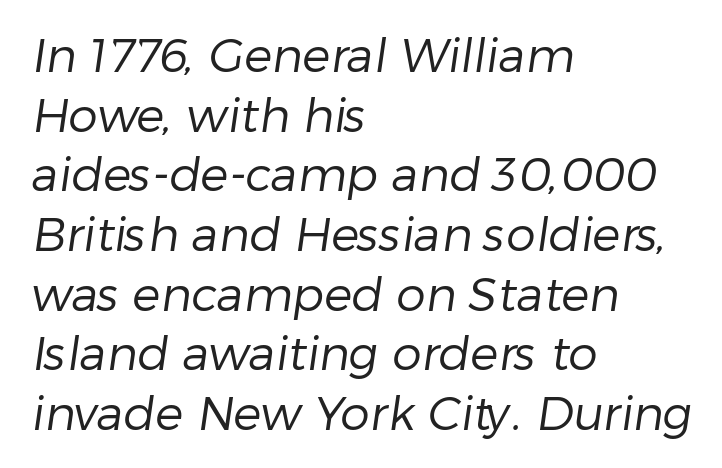
The image shows 47 px regular-weight sans-serif type; set left-aligned, normal line spacing (1.27x), normal letter spacing, not underlined; low stroke contrast and a medium x-height.
